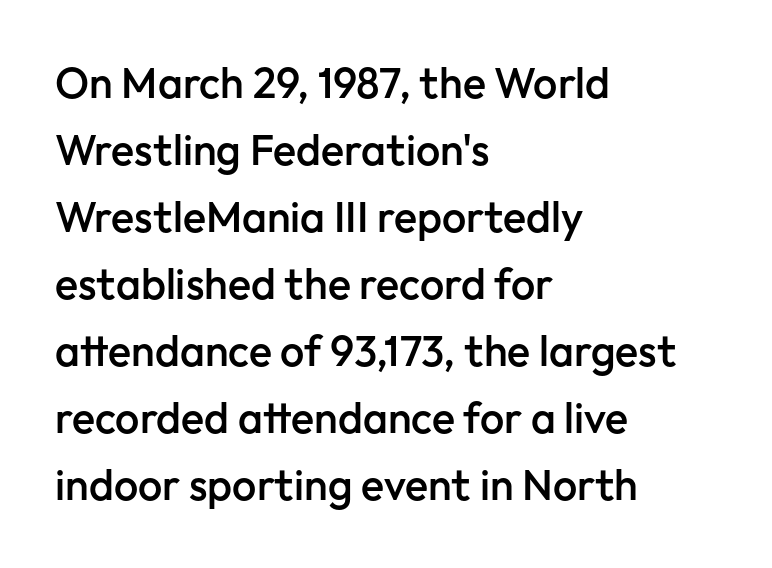
The image shows 43 px semibold sans-serif type, upright; set left-aligned, normal line spacing (1.56x), normal letter spacing, not underlined; low stroke contrast and a medium x-height.
